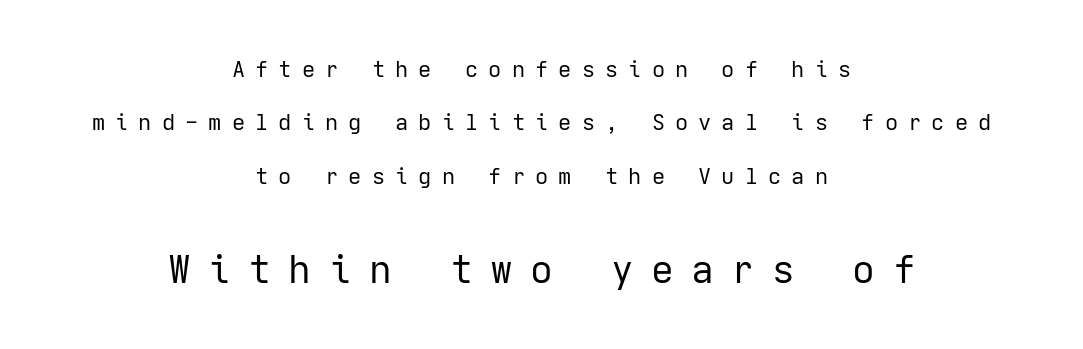
The image shows 38 px regular-weight sans-serif type, upright; set centered, loose line spacing (2.43x), unusually wide letter spacing (+0.46 em), not underlined; the second (bottom) block is 1.73x larger; low stroke contrast and a medium x-height.
